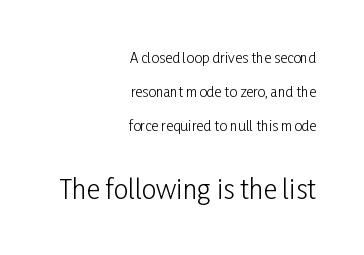
Q: Is the text bold? A: No.
Q: Is the text italic (slanted)? A: No, it is upright.
Q: Is the text underlined? A: No.
Q: How is the paragraph aligned? A: Right-aligned.
Q: Is the spacing between letters normal or unusually wide? A: Normal.
Q: Is the spacing between lines tight, normal or loose? A: Loose.
Q: Which block of text is set in a larger size, the first (top) or the second (bottom)? A: The second (bottom) one.
